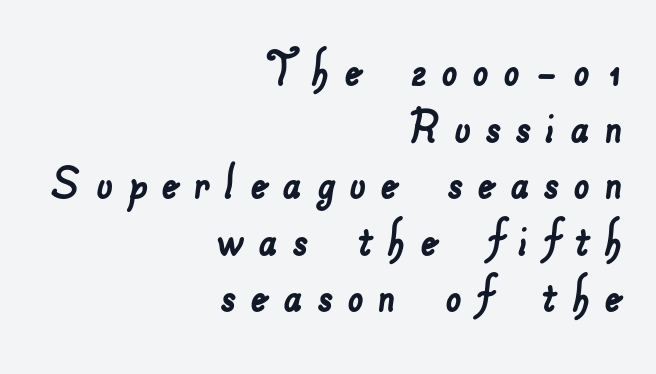
The letters advance in unequal steps, a hallmark of proportional type. The rendering anchors every line to the right-hand side. What stands out about the letter spacing? Its width — letters are far apart. Successive baselines arrive quickly, one right under another. You can tell from the bare stems that sans-serif type was used.
